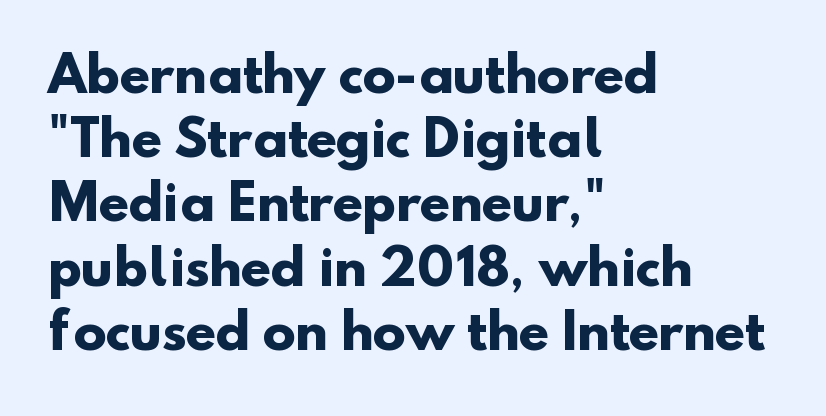
The image shows 49 px heavy sans-serif type; set left-aligned, normal line spacing (1.31x), normal letter spacing, not underlined; low stroke contrast and a small x-height.
